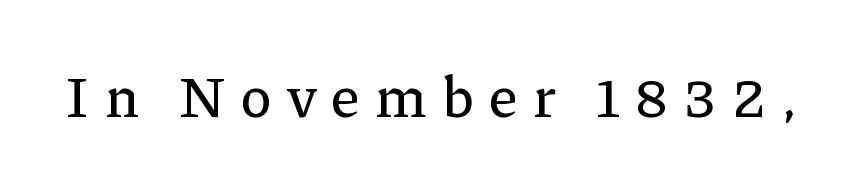
The image shows 59 px serif type, upright; set unusually wide letter spacing (+0.26 em), not underlined; low stroke contrast and a medium x-height.
